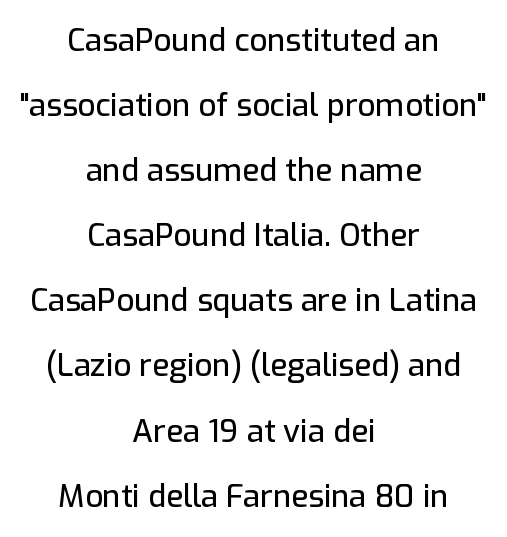
The image shows 31 px sans-serif type, upright; set centered, loose line spacing (2.1x), normal letter spacing, not underlined; low stroke contrast and a medium x-height.
